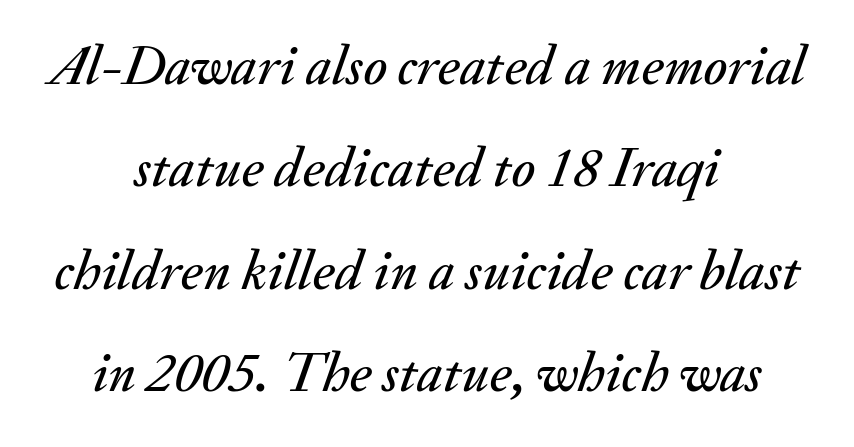
The image shows 56 px text type, italic (leaning right); set centered, line spacing 1.83x, normal letter spacing, not underlined; medium stroke contrast and a small x-height.
